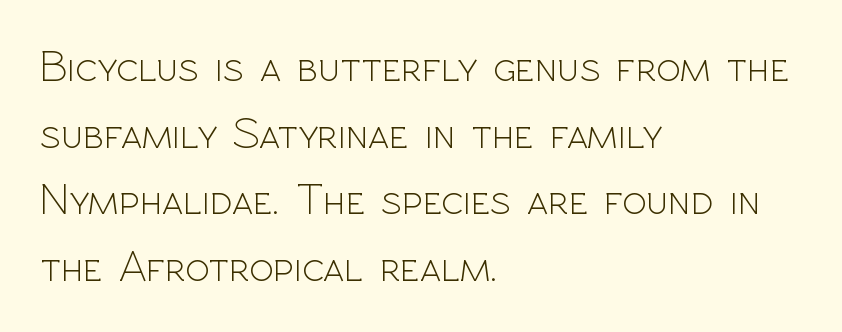
{"serif": "no", "italic": "no", "bold": "no", "weight": "light", "width": "normal", "x_height": "medium", "monospaced": "no", "underline": "no", "align": "left", "line_spacing": "normal", "line_spacing_ratio": 1.48, "letter_spacing": "normal", "letter_spacing_em": 0.0, "glyph_px": 45}
